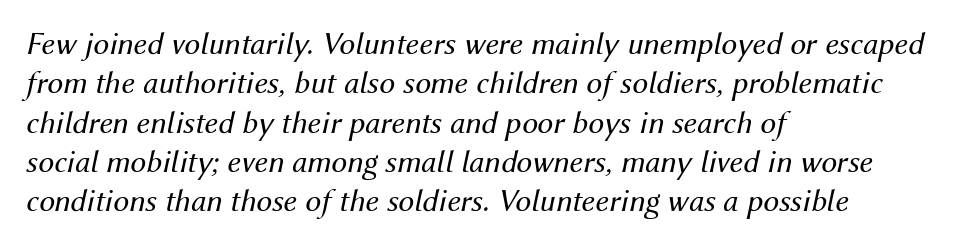
Q: Is the text bold? A: No.
Q: Is the text italic (slanted)? A: Yes, it leans right by about 12 degrees.
Q: Is the text underlined? A: No.
Q: How is the paragraph aligned? A: Left-aligned.
Q: Is the spacing between letters normal or unusually wide? A: Normal.
Q: Width (condensed, normal, or wide)? A: Normal.
Q: Stroke contrast? A: Medium.
Q: x-height? A: Medium.
Q: Monospaced? A: No.
